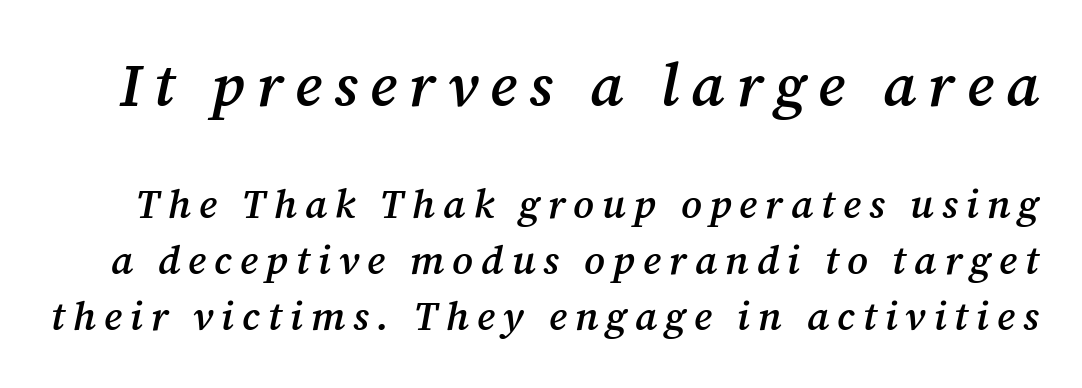
The image shows 60 px semibold serif type, italic (leaning right); set normal line spacing (1.41x), unusually wide letter spacing (+0.2 em), not underlined; the first (top) block is 1.5x larger; medium stroke contrast and a medium x-height.
